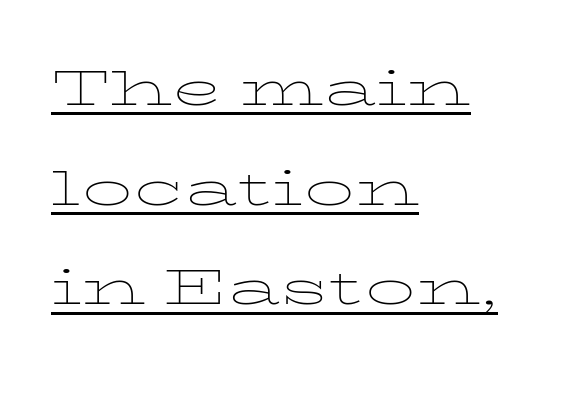
The image shows 66 px thin, wide type, upright; set left-aligned, normal line spacing (1.51x), normal letter spacing, underlined; low stroke contrast and a medium x-height.
